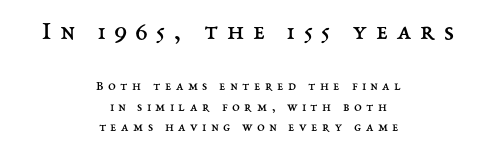
Q: Is the text bold? A: No.
Q: Is the text italic (slanted)? A: No, it is upright.
Q: Is the text underlined? A: No.
Q: How is the paragraph aligned? A: Centered.
Q: Is the spacing between letters normal or unusually wide? A: Unusually wide.
Q: Is the spacing between lines tight, normal or loose? A: Normal.
Q: Which block of text is set in a larger size, the first (top) or the second (bottom)? A: The first (top) one.
